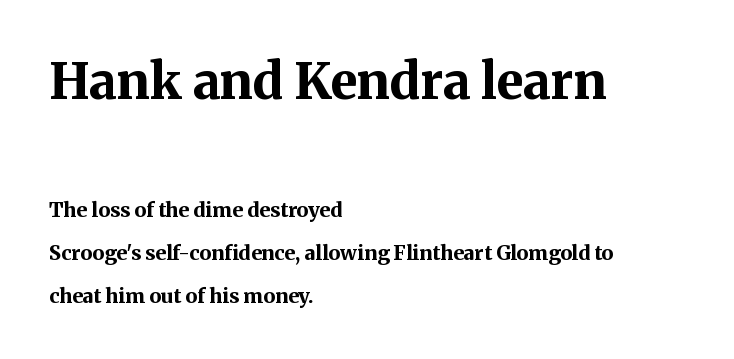
{"serif": "yes", "italic": "no", "bold": "yes", "weight": "bold", "width": "normal", "stroke_contrast": "medium", "x_height": "medium", "monospaced": "no", "underline": "no", "align": "left", "line_spacing": "loose", "line_spacing_ratio": 2.16, "letter_spacing": "normal", "letter_spacing_em": 0.0, "larger_block": "first", "size_ratio": 2.5, "glyph_px": 50}
